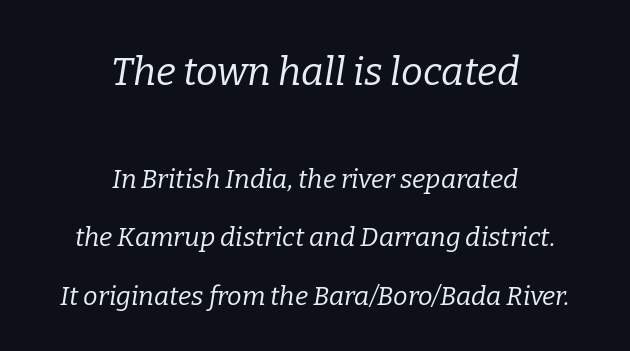
Q: Is the text bold? A: No.
Q: Is the text italic (slanted)? A: Yes, it leans right by about 9 degrees.
Q: Is the typeface a serif or a sans-serif typeface? A: Serif.
Q: Is the text underlined? A: No.
Q: How is the paragraph aligned? A: Centered.
Q: Is the spacing between letters normal or unusually wide? A: Normal.
Q: Is the spacing between lines tight, normal or loose? A: Loose.
Q: Which block of text is set in a larger size, the first (top) or the second (bottom)? A: The first (top) one.
Q: Width (condensed, normal, or wide)? A: Normal.
Q: Stroke contrast? A: Low.
Q: x-height? A: Medium.
Q: Monospaced? A: No.
